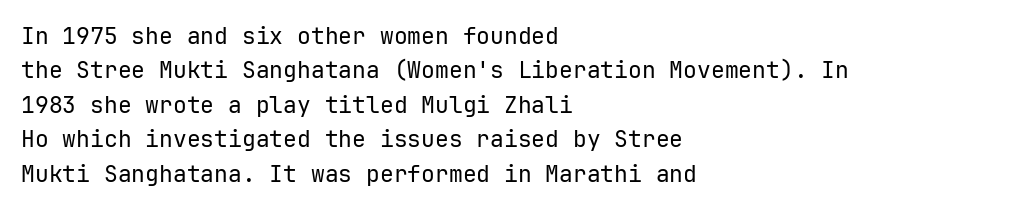
Observe the ordinary spacing: letters are neighbours, not strangers. Only glyphs here, with clear space below each row. Honestly, the row spacing looks completely unremarkable. No letter is thick-stroked: the sample isn't bold.
